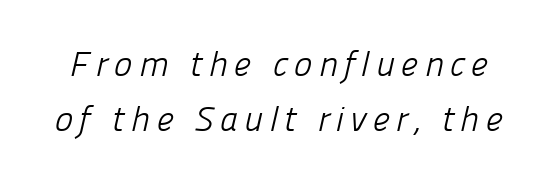
Q: Is the text bold? A: No.
Q: Is the typeface a serif or a sans-serif typeface? A: Sans-serif.
Q: Is the text underlined? A: No.
Q: Is the spacing between lines tight, normal or loose? A: Normal.
Q: Width (condensed, normal, or wide)? A: Normal.
Q: Stroke contrast? A: Low.
Q: x-height? A: Medium.
Q: Monospaced? A: No.
